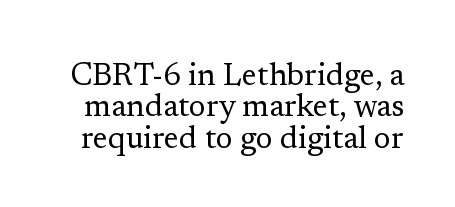
The image shows 31 px regular-weight serif type, upright; set tight line spacing (1.01x), normal letter spacing, not underlined; low stroke contrast and a medium x-height.
